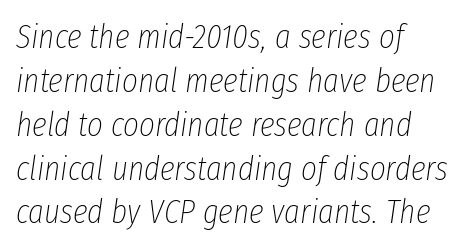
Inter-character spacing is left at the font's built-in metrics. The foot of each line stays bare and open. The lines in this sample share a left origin and differ only in where they stop. Letters have the restrained weight of plain body copy at most. Regarding leading, the lines here are spaced in the standard way. Character widths vary here, with narrow letters taking less room than wide ones.
